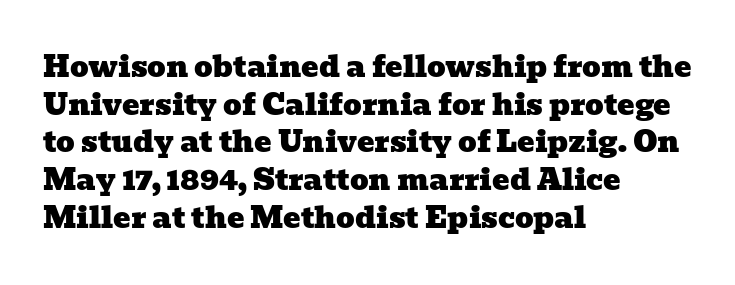
Lines of text with bare space underneath. You could call the tracking neutral — neither tight nor loose. The rendering uses a moderate line-height, typical for paragraphs. Yep, those are serifs on the letters. This sample is left-justified, so line endings fall wherever the words run out. Think of a printed novel: that variable character pitch is what you see here.
